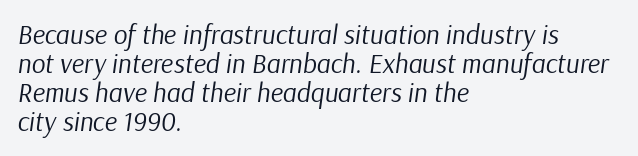
{"italic": "yes", "lean": "right", "slant_degrees": 9, "bold": "no", "underline": "no", "align": "left", "line_spacing": "tight", "line_spacing_ratio": 1.08, "letter_spacing": "normal", "letter_spacing_em": 0.0, "glyph_px": 27}
